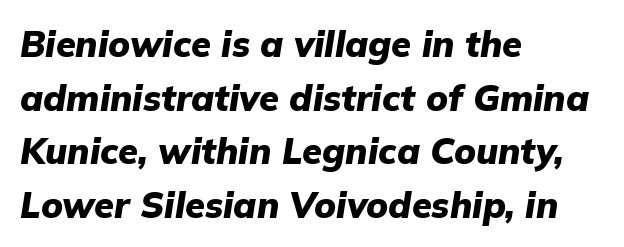
{"italic": "yes", "lean": "right", "slant_degrees": 9, "bold": "yes", "weight": "heavy", "width": "normal", "stroke_contrast": "low", "x_height": "medium", "monospaced": "no", "underline": "no", "align": "left", "line_spacing": "normal", "line_spacing_ratio": 1.49, "letter_spacing": "normal", "letter_spacing_em": 0.0, "glyph_px": 36}
